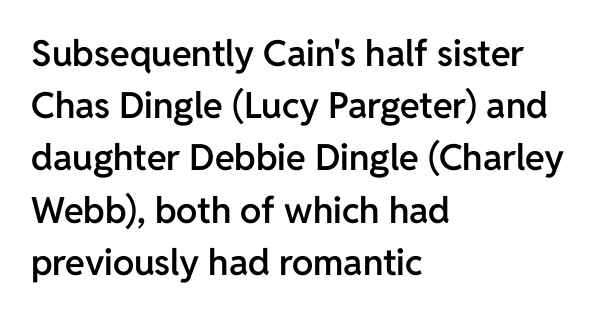
Q: Is the text bold? A: Semi-bold.
Q: Is the text italic (slanted)? A: No, it is upright.
Q: Is the typeface a serif or a sans-serif typeface? A: Sans-serif.
Q: Is the text underlined? A: No.
Q: How is the paragraph aligned? A: Left-aligned.
Q: Is the spacing between letters normal or unusually wide? A: Normal.
Q: Is the spacing between lines tight, normal or loose? A: Normal.
Q: Width (condensed, normal, or wide)? A: Normal.
Q: Stroke contrast? A: Low.
Q: x-height? A: Medium.
Q: Monospaced? A: No.
